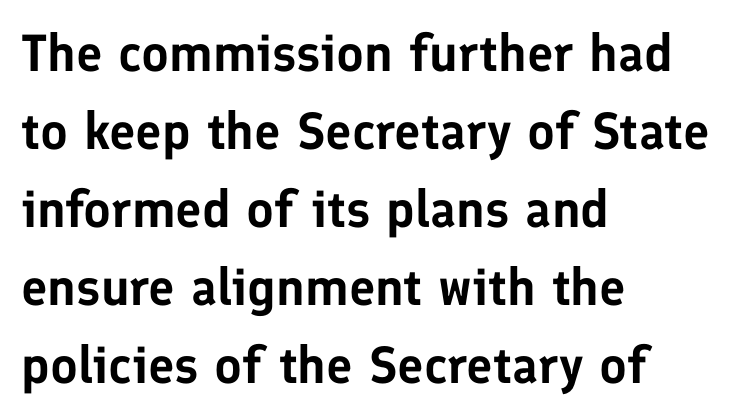
{"serif": "no", "italic": "no", "width": "normal", "stroke_contrast": "low", "x_height": "medium", "monospaced": "no", "underline": "no", "align": "left", "line_spacing": "normal", "line_spacing_ratio": 1.5, "letter_spacing": "normal", "letter_spacing_em": 0.0, "glyph_px": 52}
